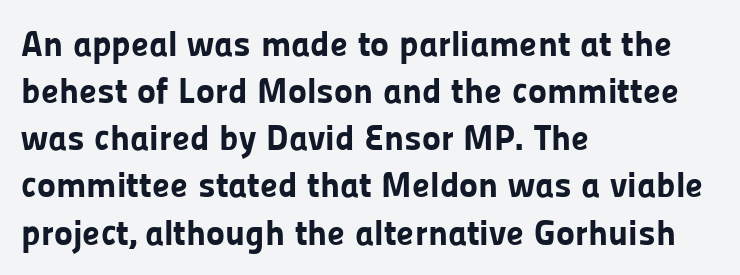
The image shows 36 px bold sans-serif type, upright; set left-aligned, normal line spacing (1.31x), normal letter spacing, not underlined; low stroke contrast and a medium x-height.
